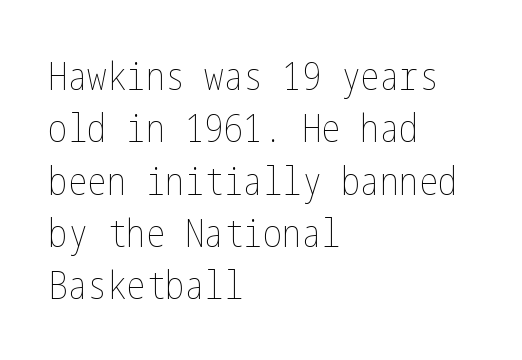
The image shows 39 px thin, condensed type, upright; set left-aligned, normal line spacing (1.34x), normal letter spacing, not underlined; low stroke contrast and a medium x-height.
